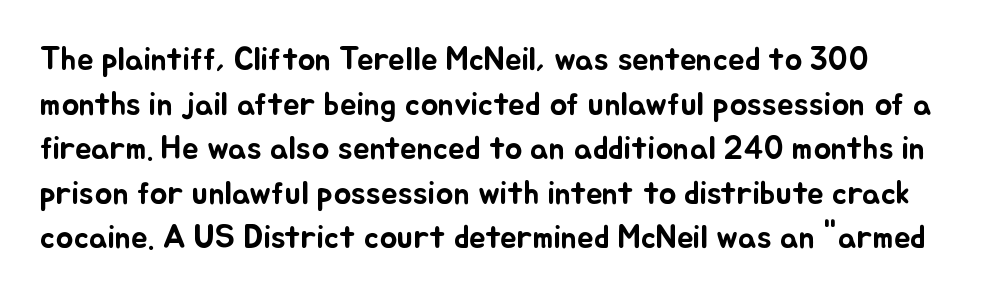
{"italic": "no", "width": "normal", "stroke_contrast": "low", "x_height": "small", "monospaced": "no", "underline": "no", "line_spacing": "normal", "line_spacing_ratio": 1.35, "letter_spacing": "normal", "letter_spacing_em": 0.0, "glyph_px": 33}
